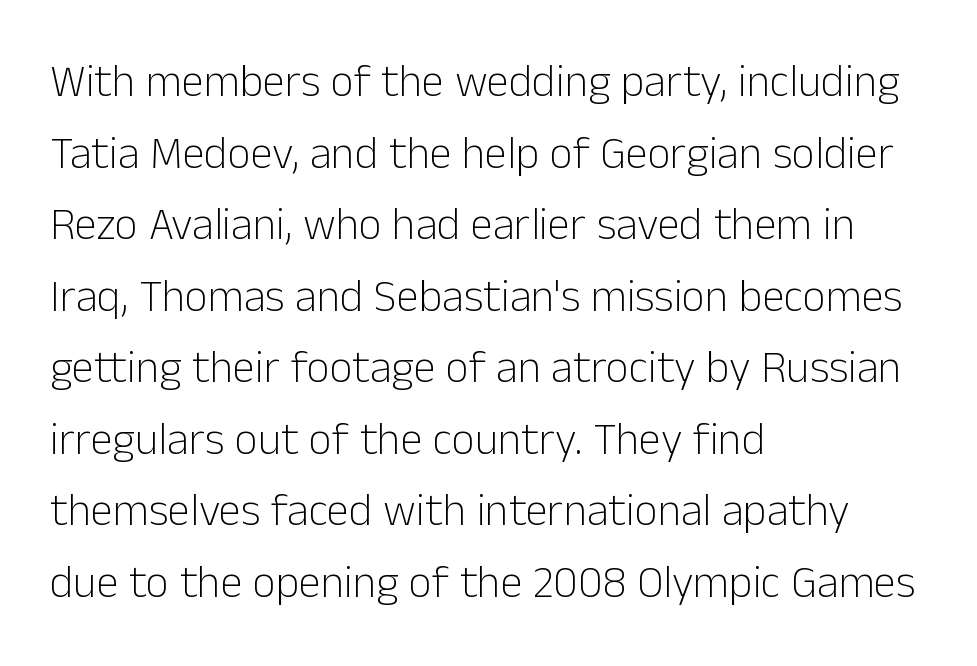
On a weight scale, this lands at 450 or below. Plain, unruled lines of type. Where is the straight margin? On the left. Leading matches the norm, producing a regular column.
